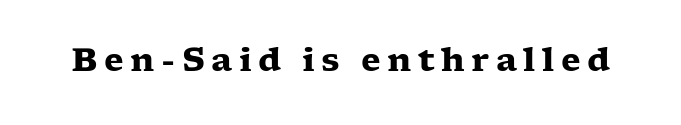
Q: Is the text bold? A: Yes.
Q: Is the text italic (slanted)? A: No, it is upright.
Q: Is the typeface a serif or a sans-serif typeface? A: Serif.
Q: Is the text underlined? A: No.
Q: Is the spacing between letters normal or unusually wide? A: Unusually wide.
Q: Width (condensed, normal, or wide)? A: Wide.
Q: Stroke contrast? A: Low.
Q: x-height? A: Medium.
Q: Monospaced? A: No.
